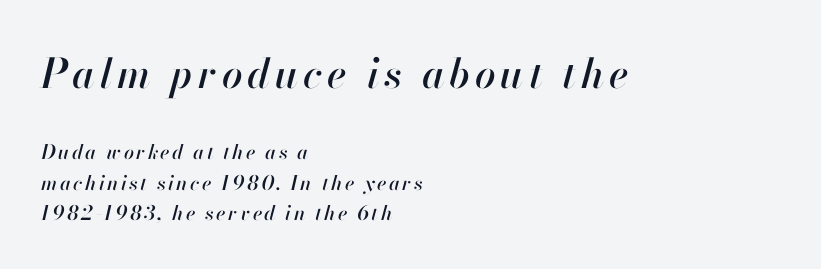
Q: Is the text italic (slanted)? A: Yes, it leans right by about 13 degrees.
Q: Is the text underlined? A: No.
Q: How is the paragraph aligned? A: Left-aligned.
Q: Is the spacing between lines tight, normal or loose? A: Normal.
Q: Which block of text is set in a larger size, the first (top) or the second (bottom)? A: The first (top) one.
Q: Width (condensed, normal, or wide)? A: Normal.
Q: Stroke contrast? A: High.
Q: x-height? A: Small.
Q: Monospaced? A: No.
